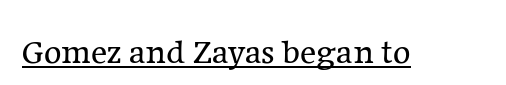
Every word sits above its own underline. Varying glyph widths throughout — classic text-font behaviour. Type style note: has serifs. Think standard paragraph weight, or any step lighter than that.
